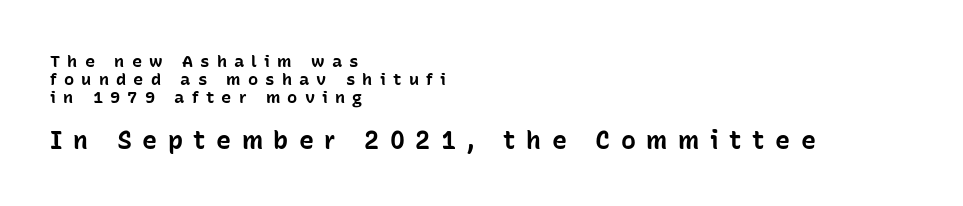
The image shows 25 px bold type, upright; set left-aligned, tight line spacing (1.07x), unusually wide letter spacing (+0.42 em), not underlined; the second (bottom) block is 1.47x larger.
